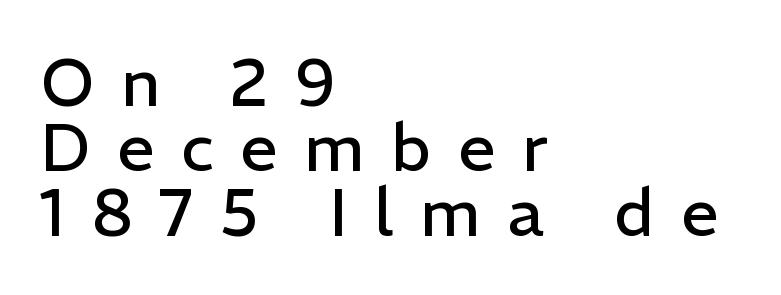
Q: Is the text bold? A: No.
Q: Is the text italic (slanted)? A: No, it is upright.
Q: Is the typeface a serif or a sans-serif typeface? A: Sans-serif.
Q: Is the text underlined? A: No.
Q: How is the paragraph aligned? A: Left-aligned.
Q: Is the spacing between letters normal or unusually wide? A: Unusually wide.
Q: Is the spacing between lines tight, normal or loose? A: Tight.
Q: Width (condensed, normal, or wide)? A: Normal.
Q: Stroke contrast? A: Low.
Q: x-height? A: Medium.
Q: Monospaced? A: No.
